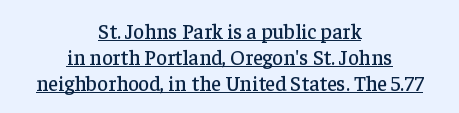
Q: Is the text italic (slanted)? A: No, it is upright.
Q: Is the text underlined? A: Yes.
Q: How is the paragraph aligned? A: Centered.
Q: Is the spacing between letters normal or unusually wide? A: Normal.
